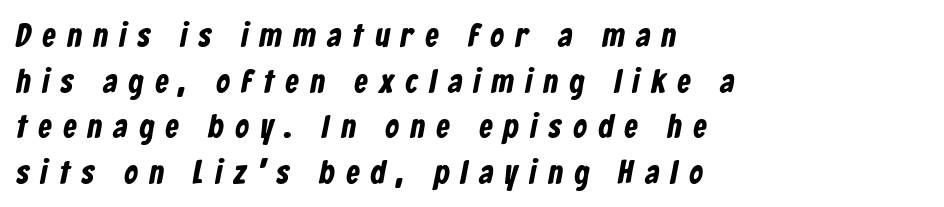
Honestly, the letter spacing is so wide it's the main thing you notice. This rendering features lettering with no underline. Compared with a centered layout, this one pins lines to the left instead. Type style note: lacks serifs. The passage shown stacks its lines at a standard gap.
